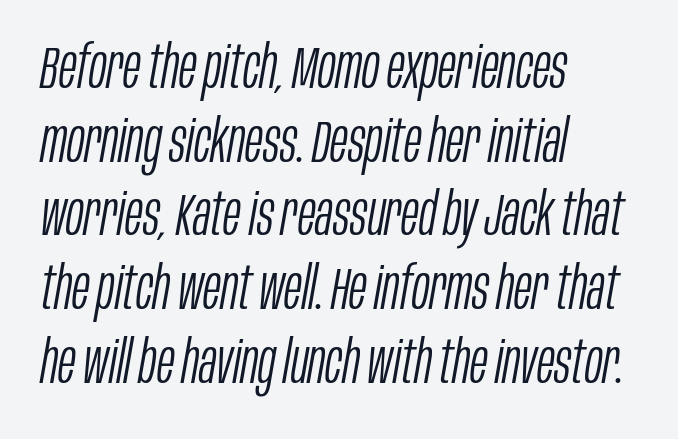
Q: Is the text bold? A: No.
Q: Is the text italic (slanted)? A: Yes, it leans right by about 10 degrees.
Q: Is the text underlined? A: No.
Q: How is the paragraph aligned? A: Left-aligned.
Q: Is the spacing between letters normal or unusually wide? A: Normal.
Q: Is the spacing between lines tight, normal or loose? A: Normal.
Q: Width (condensed, normal, or wide)? A: Condensed.
Q: Stroke contrast? A: Low.
Q: x-height? A: Large.
Q: Monospaced? A: No.
